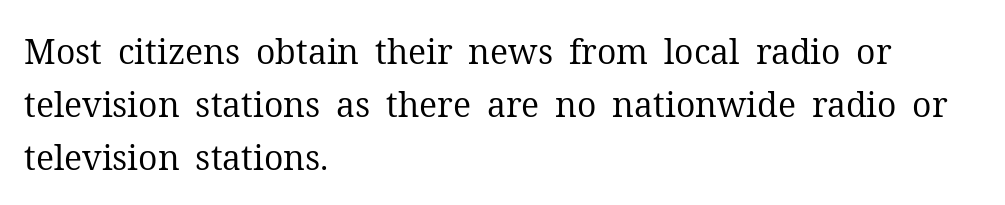
{"serif": "yes", "italic": "no", "bold": "no", "weight": "regular", "width": "normal", "stroke_contrast": "medium", "x_height": "medium", "monospaced": "no", "underline": "no", "align": "left", "line_spacing": "normal", "line_spacing_ratio": 1.56, "letter_spacing": "normal", "letter_spacing_em": 0.0, "glyph_px": 34}
